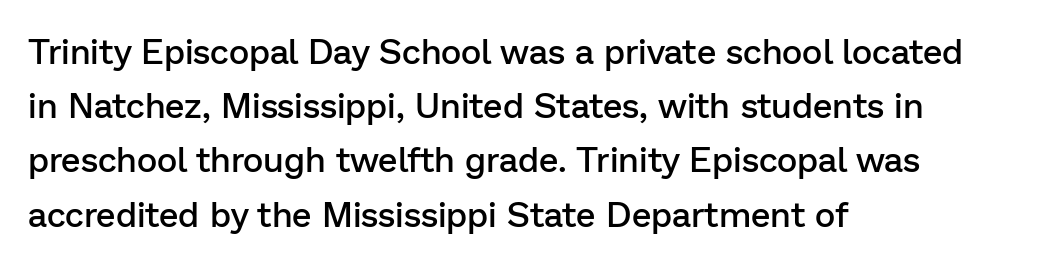
The letters sit at their default tracking, neither squeezed nor spread. Whoever set this chose a conventional vertical rhythm. Set as a demibold, roughly 600 on the weight scale. A student would call this left alignment; a typographer would say flush left, rag right. This sample uses an upright cut, with every glyph sitting square on the baseline.
